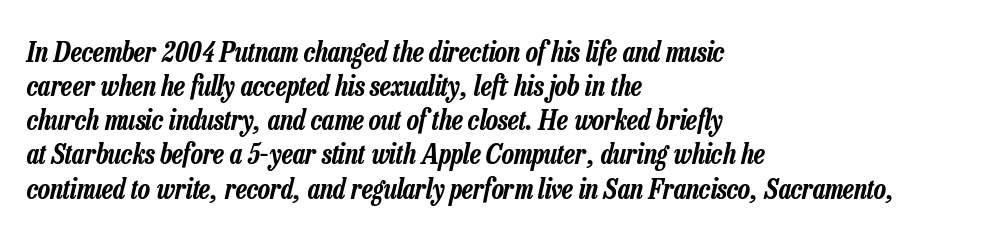
The image shows 28 px condensed type, italic (leaning right); set left-aligned, line spacing 1.22x, normal letter spacing, not underlined; low stroke contrast and a medium x-height.
